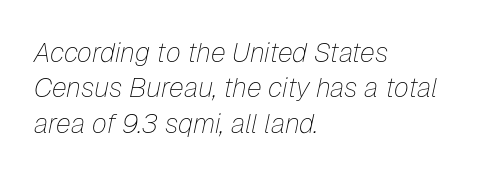
Stroke mass is kept to a normal reading level or below. Descenders hang freely into open space. Caption: standard tracking, unaltered. A typesetter would mark this as italic. Leading: standard.
